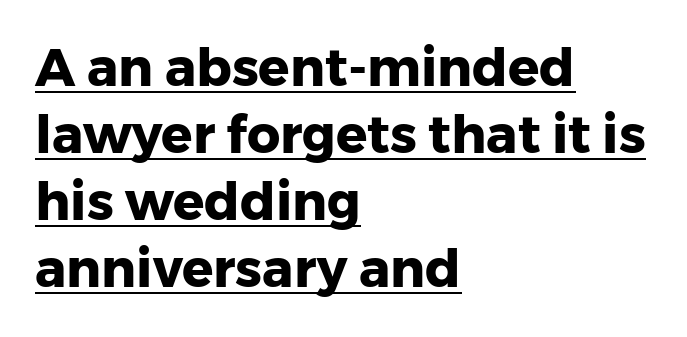
{"serif": "no", "italic": "no", "bold": "yes", "weight": "heavy", "width": "normal", "stroke_contrast": "low", "x_height": "medium", "monospaced": "no", "underline": "yes", "align": "left", "line_spacing": "normal", "line_spacing_ratio": 1.29, "letter_spacing": "normal", "letter_spacing_em": 0.0, "glyph_px": 52}
